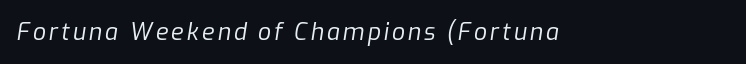
{"italic": "yes", "lean": "right", "slant_degrees": 9, "bold": "no", "underline": "no", "glyph_px": 23}
